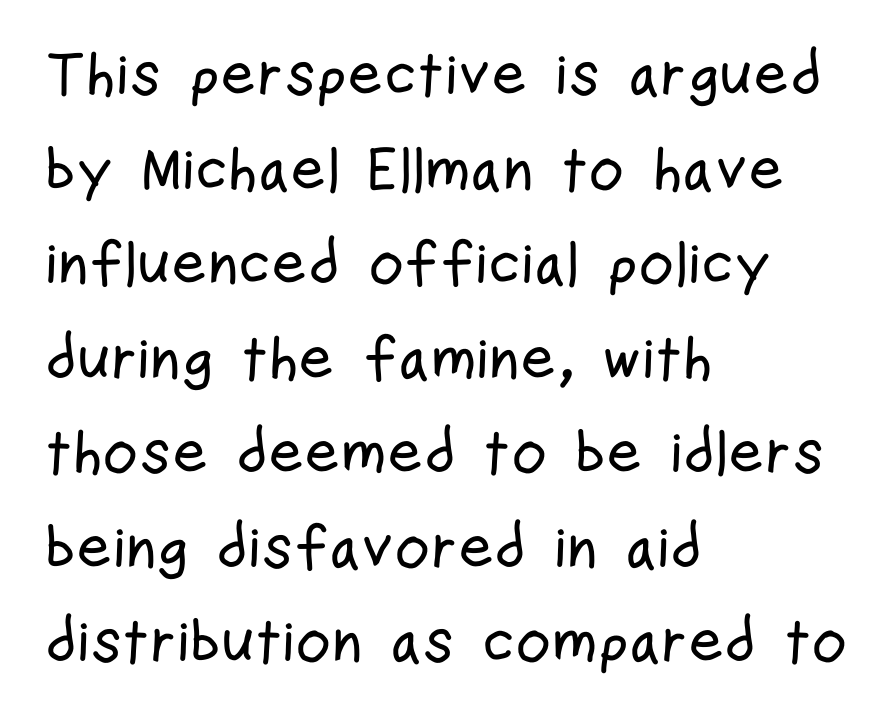
Nope, not italic — everything's standing straight. The compositor pushed each line to the left boundary. Students, observe: this is what conventionally led text looks like. The strip under each line holds only bare page. In terms of letterform style, serifs are entirely absent.
